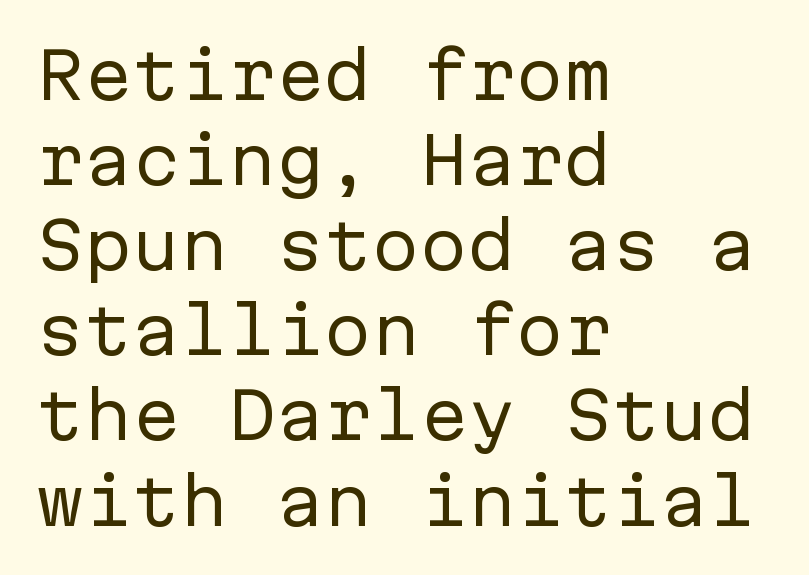
Typeset ragged right — the left edge is the straight one. Lines of text with bare space underneath. These lines are rendered in a fixed-pitch font. No extra ink here — the face is not bold. No italicization has been applied; the sample stays upright.
